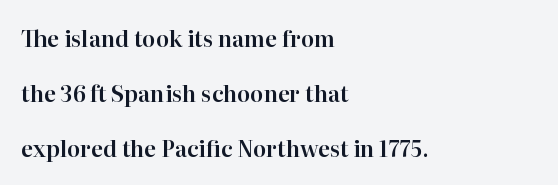
{"italic": "no", "underline": "no", "align": "left", "line_spacing": "loose", "line_spacing_ratio": 2.49, "letter_spacing": "normal", "letter_spacing_em": 0.0, "glyph_px": 22}
